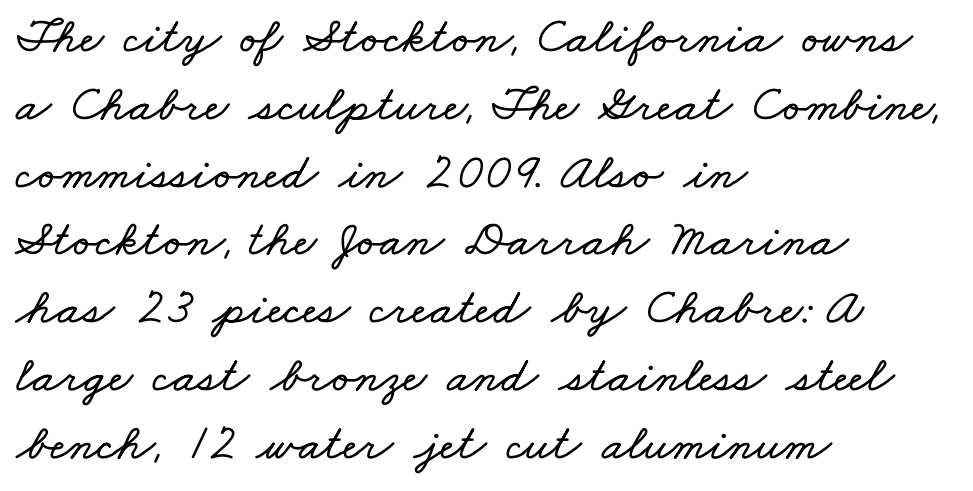
The image shows 51 px wide type; set left-aligned, normal line spacing (1.33x), normal letter spacing, not underlined; low stroke contrast and a small x-height.
